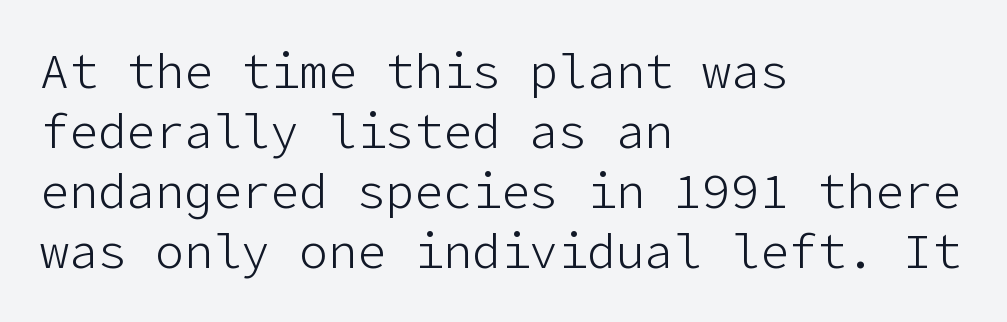
The image shows 48 px light sans-serif type, upright; set left-aligned, normal line spacing (1.25x), normal letter spacing, not underlined; low stroke contrast and a medium x-height.
